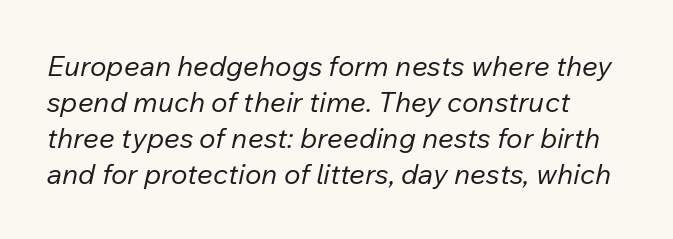
Q: Is the text bold? A: No.
Q: Is the text italic (slanted)? A: Yes, it leans right by about 12 degrees.
Q: Is the text underlined? A: No.
Q: Is the spacing between letters normal or unusually wide? A: Normal.
Q: Is the spacing between lines tight, normal or loose? A: Normal.
Q: Width (condensed, normal, or wide)? A: Normal.
Q: Stroke contrast? A: Low.
Q: x-height? A: Medium.
Q: Monospaced? A: No.
